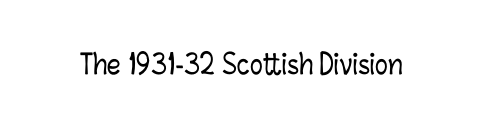
{"italic": "no", "underline": "no", "letter_spacing": "normal", "letter_spacing_em": 0.0, "glyph_px": 27}
